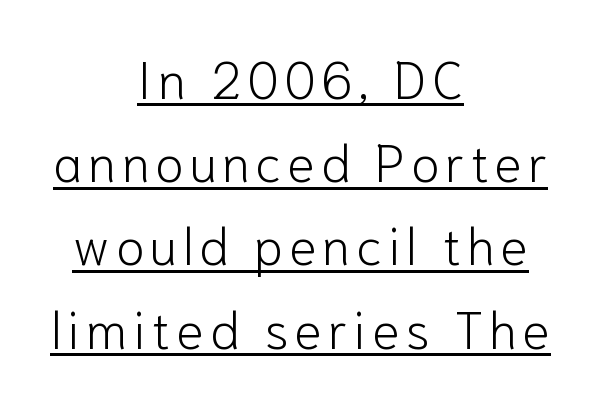
The image shows 52 px light sans-serif type, upright; set centered, normal line spacing (1.6x), underlined; low stroke contrast and a medium x-height.
